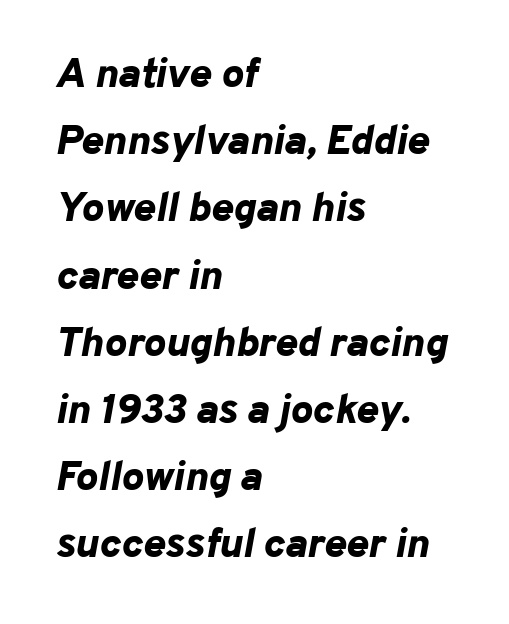
Q: Is the text bold? A: Yes.
Q: Is the text italic (slanted)? A: Yes, it leans right by about 10 degrees.
Q: Is the text underlined? A: No.
Q: How is the paragraph aligned? A: Left-aligned.
Q: Is the spacing between letters normal or unusually wide? A: Normal.
Q: Is the spacing between lines tight, normal or loose? A: Normal.
Q: Width (condensed, normal, or wide)? A: Normal.
Q: Stroke contrast? A: Low.
Q: x-height? A: Medium.
Q: Monospaced? A: No.
